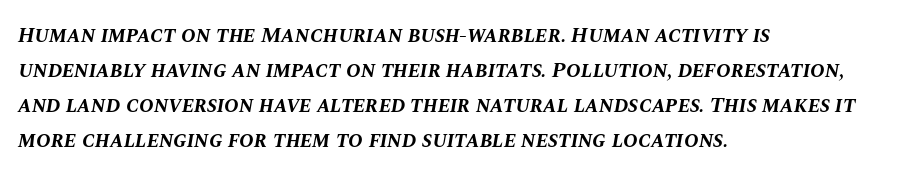
You'd pick this weight for a headline — it's a proper bold. These lines stack with their left ends in a neat column. Evenly set lines give the paragraph a standard silhouette. Spacing between characters is what you'd get straight out of the box. Honestly, there is no underline to notice here at all.
